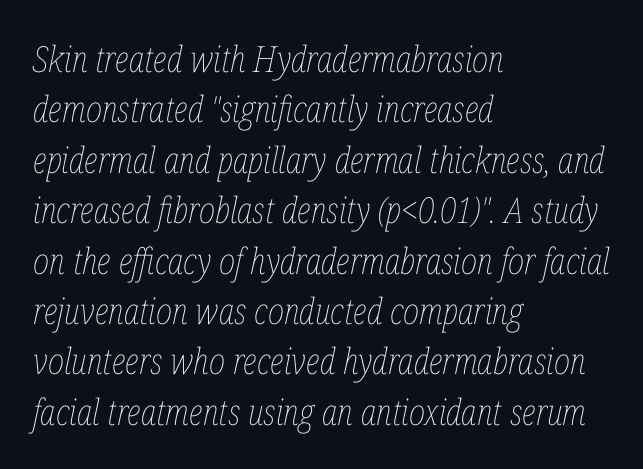
Q: Is the text bold? A: No.
Q: Is the text italic (slanted)? A: Yes, it leans right by about 12 degrees.
Q: Is the text underlined? A: No.
Q: How is the paragraph aligned? A: Left-aligned.
Q: Is the spacing between letters normal or unusually wide? A: Normal.
Q: Is the spacing between lines tight, normal or loose? A: Normal.
Q: Width (condensed, normal, or wide)? A: Condensed.
Q: Stroke contrast? A: Low.
Q: x-height? A: Medium.
Q: Monospaced? A: No.
